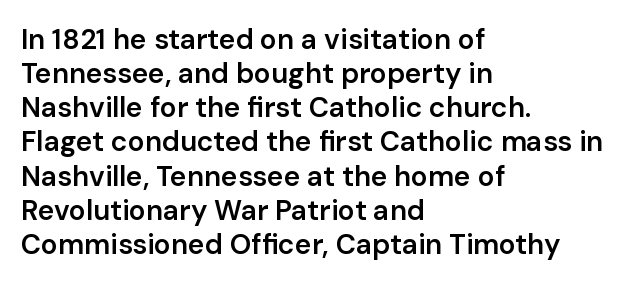
Rendered with straight, roman letterforms. Between one letter and the next there's only the usual sliver of space. I'd describe the lettering as semibold — firm but not a full bold. Descenders hang freely into open space. The rendering anchors every line to the left-hand side. Here the designer chose a conventional face with non-uniform glyph widths.
